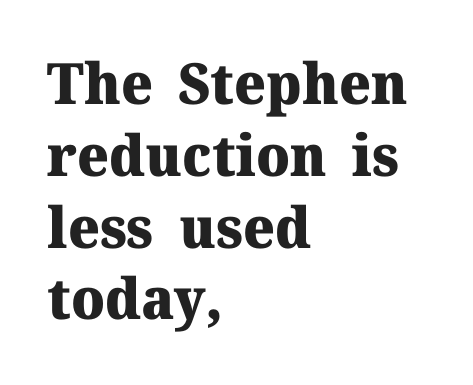
The image shows 57 px heavy serif type, upright; set left-aligned, normal line spacing (1.26x), normal letter spacing, not underlined; medium stroke contrast and a medium x-height.
